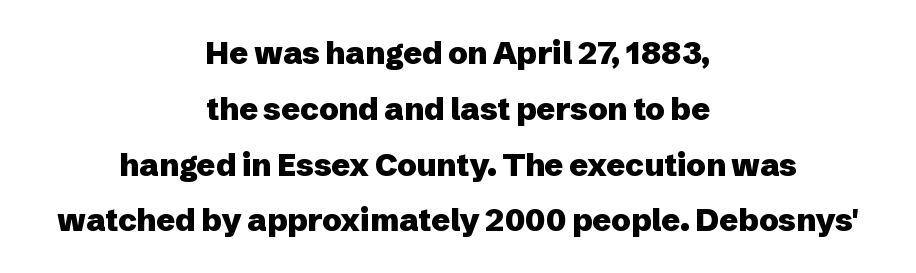
The image shows 31 px heavy sans-serif type, upright; set centered, line spacing 1.8x, normal letter spacing, not underlined; low stroke contrast and a medium x-height.
